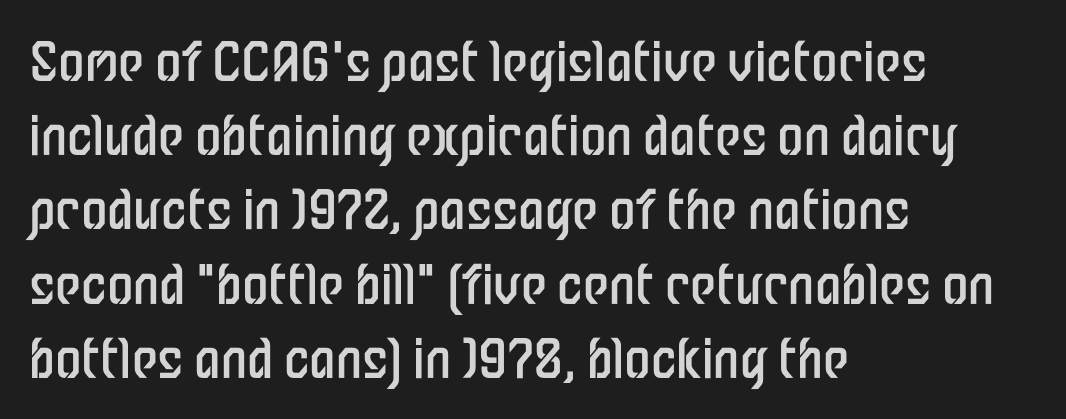
Does the type have serifs? No, each stem ends abruptly. Regular leading. Here the designer chose a conventional face with non-uniform glyph widths. Descenders hang freely into open space. The horizontal fit of the characters is conventional and even.
